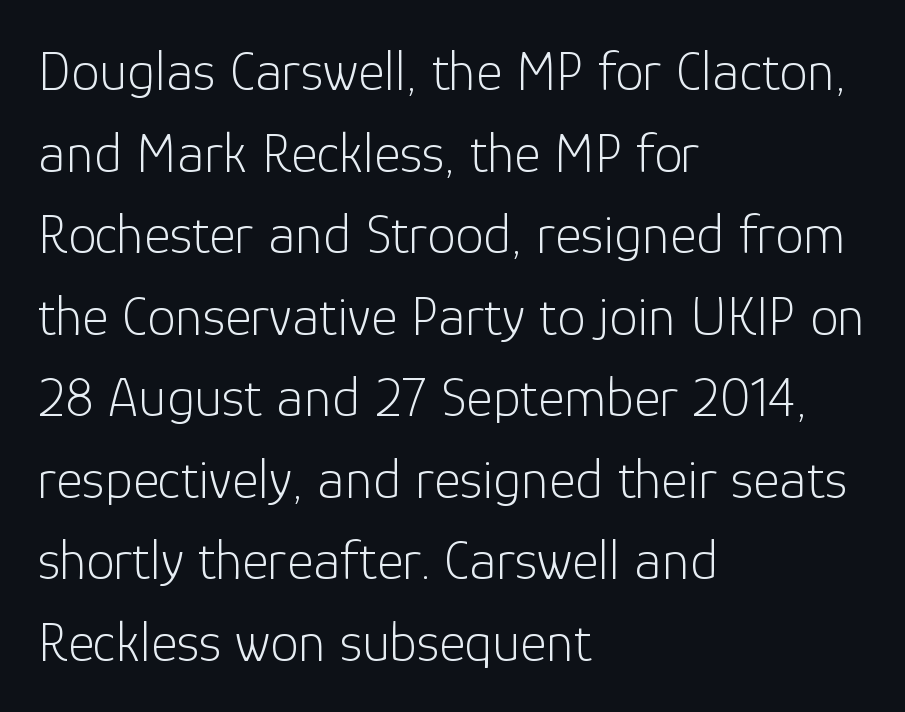
A typesetter would call this leading conventional body-copy spacing. Horizontally, the lines are justified to the leading edge only. The passage shown has conventional tracking throughout. Is this a fixed-width face? No — the glyphs have proportional, varying widths.
